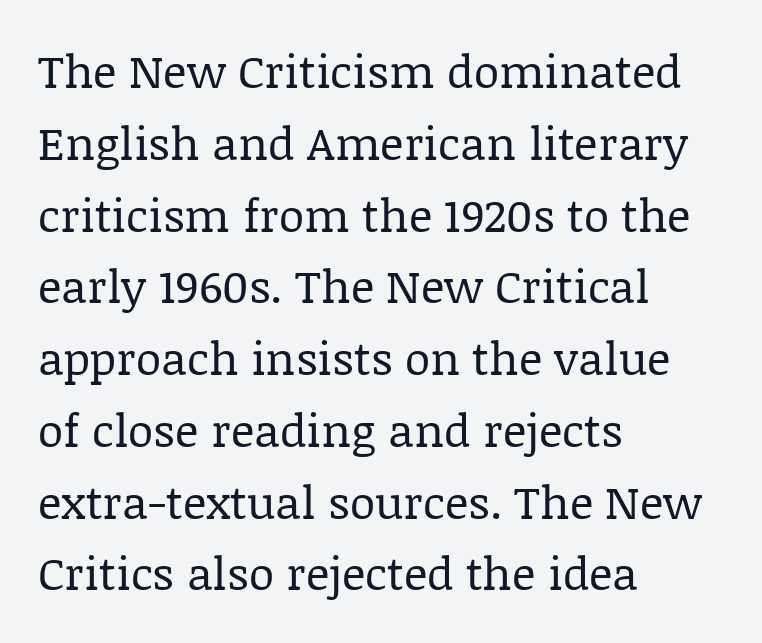
{"serif": "yes", "italic": "no", "bold": "no", "weight": "regular", "width": "normal", "stroke_contrast": "low", "x_height": "large", "monospaced": "no", "underline": "no", "align": "left", "line_spacing": "normal", "line_spacing_ratio": 1.56, "letter_spacing": "normal", "letter_spacing_em": 0.0, "glyph_px": 46}
